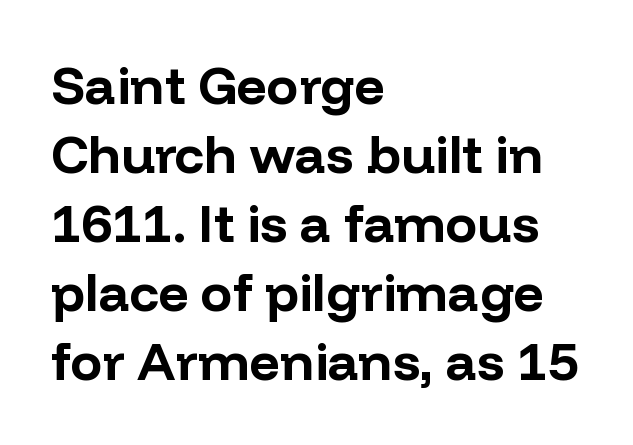
{"serif": "no", "italic": "no", "bold": "yes", "weight": "bold", "width": "normal", "stroke_contrast": "low", "x_height": "medium", "monospaced": "no", "underline": "no", "align": "left", "line_spacing": "normal", "line_spacing_ratio": 1.3, "letter_spacing": "normal", "letter_spacing_em": 0.0, "glyph_px": 53}
